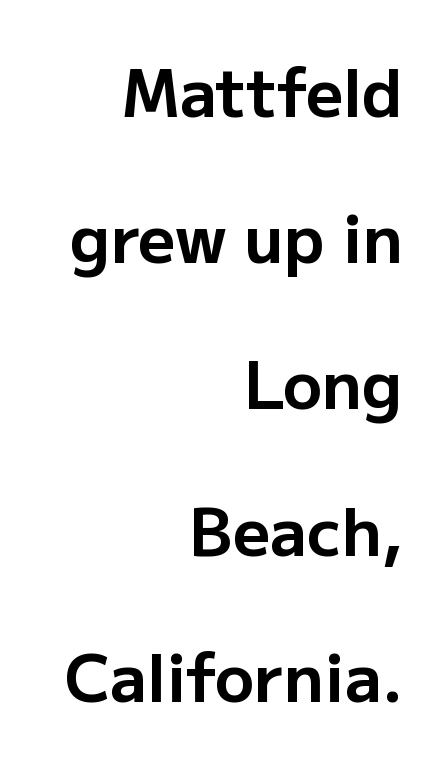
The image shows 65 px bold sans-serif type, upright; set right-aligned, loose line spacing (2.25x), normal letter spacing, not underlined; low stroke contrast and a medium x-height.
